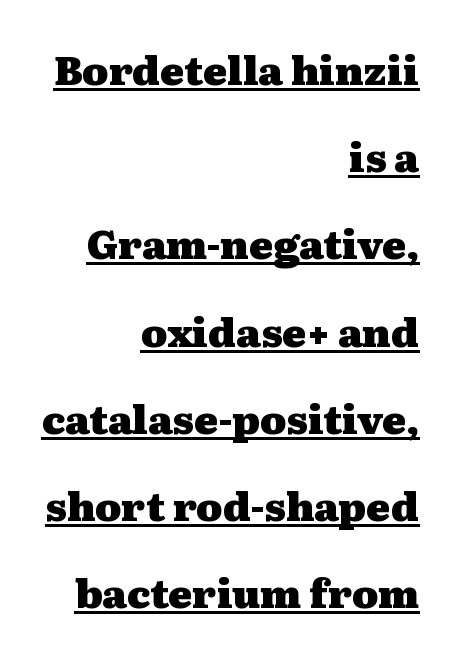
Upright lettering throughout. Somebody hit Ctrl+U on this one — the words are underlined. The letters advance in unequal steps, a hallmark of proportional type. Nobody touched the tracking dial on this one. The space between consecutive lines is lavish.
